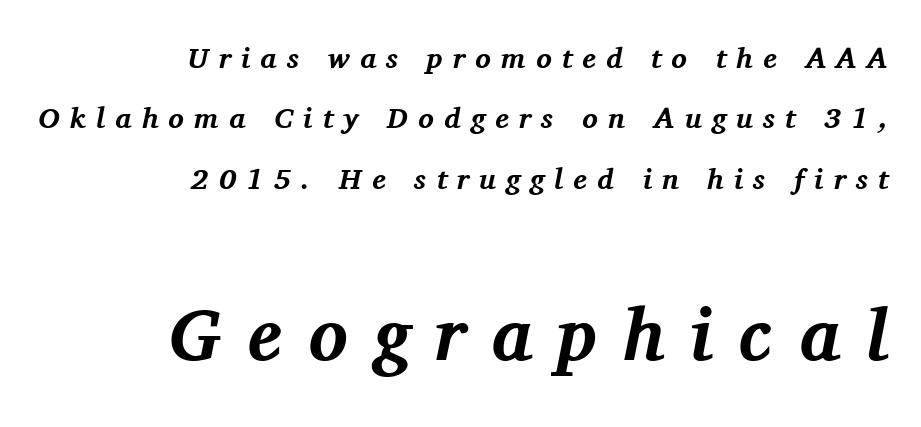
Stroke thickness is high; the sample reads as a true bold. The designer gave the closing block more size than the opening block. Typeset ragged left — the right edge is the straight one. This block would shrink considerably if given ordinary leading; it's expanded now.
